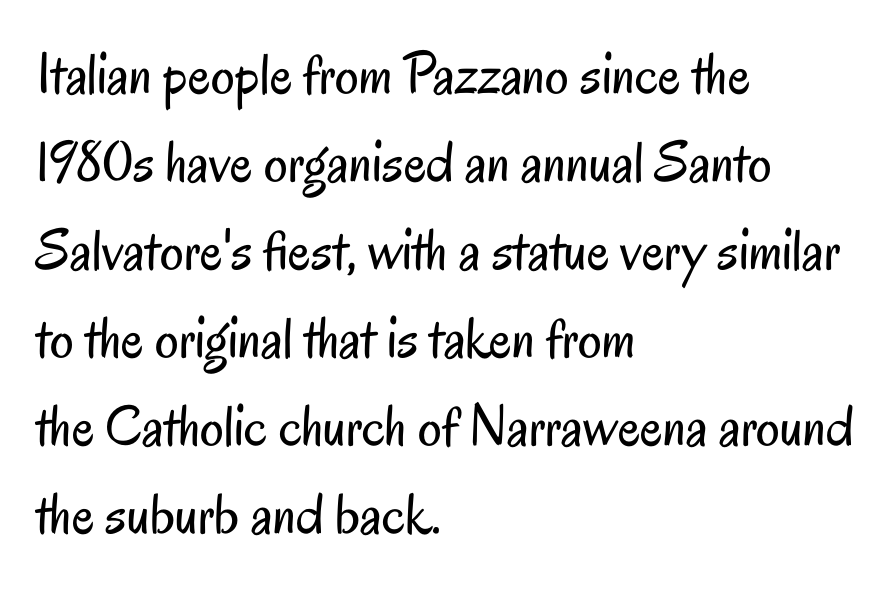
Q: Is the text bold? A: No.
Q: Is the text italic (slanted)? A: No, it is upright.
Q: Is the typeface a serif or a sans-serif typeface? A: Sans-serif.
Q: Is the text underlined? A: No.
Q: How is the paragraph aligned? A: Left-aligned.
Q: Is the spacing between letters normal or unusually wide? A: Normal.
Q: Is the spacing between lines tight, normal or loose? A: Normal.
Q: Width (condensed, normal, or wide)? A: Condensed.
Q: Stroke contrast? A: Low.
Q: x-height? A: Small.
Q: Monospaced? A: No.
